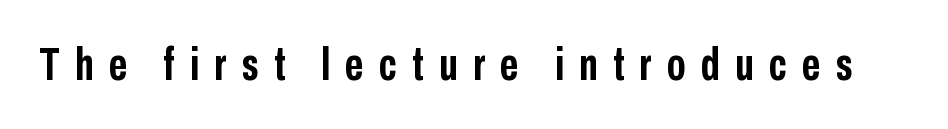
{"serif": "no", "italic": "no", "bold": "yes", "weight": "semibold", "width": "condensed", "stroke_contrast": "low", "x_height": "medium", "monospaced": "no", "underline": "no", "letter_spacing": "wide", "letter_spacing_em": 0.33, "glyph_px": 46}
